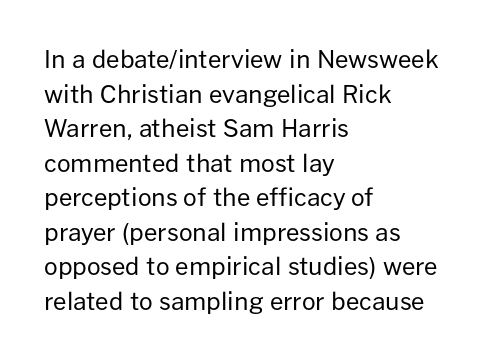
Q: Is the text bold? A: No.
Q: Is the text italic (slanted)? A: No, it is upright.
Q: Is the text underlined? A: No.
Q: How is the paragraph aligned? A: Left-aligned.
Q: Is the spacing between letters normal or unusually wide? A: Normal.
Q: Is the spacing between lines tight, normal or loose? A: Normal.
